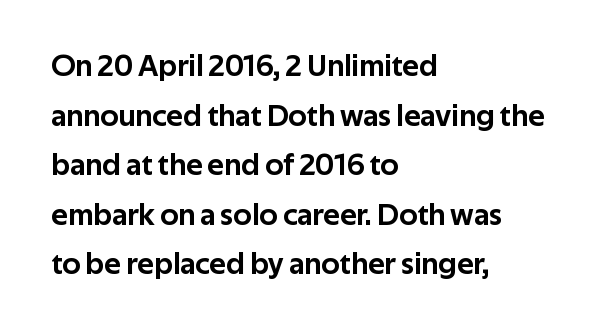
The image shows 31 px sans-serif type, upright; set left-aligned, normal line spacing (1.6x), normal letter spacing, not underlined; low stroke contrast and a medium x-height.
